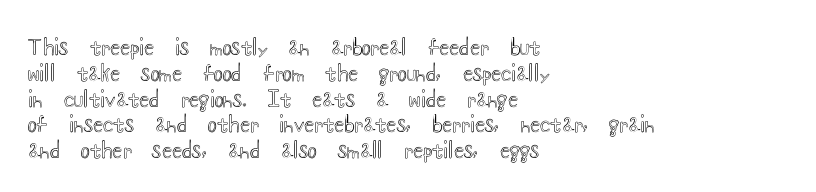
Q: Is the text italic (slanted)? A: No, it is upright.
Q: Is the text underlined? A: No.
Q: How is the paragraph aligned? A: Left-aligned.
Q: Is the spacing between letters normal or unusually wide? A: Normal.
